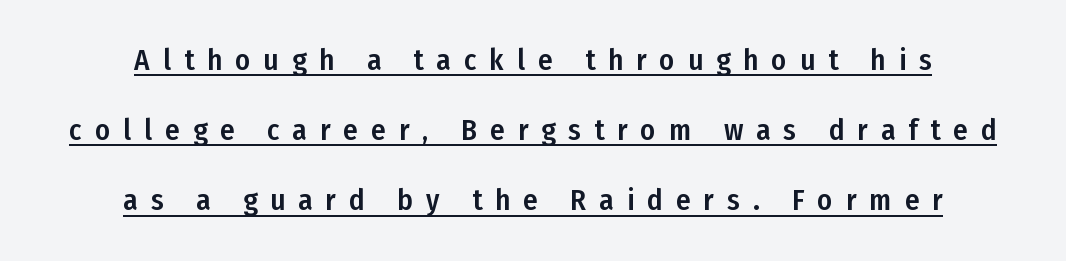
A rule runs beneath these lines of type. Does the lettering tilt? It doesn't — this is upright. The passage is arranged like a title page — every line centered. These lines are composed in type without serifs. You could fit nearly another row in the gap between these rows.
